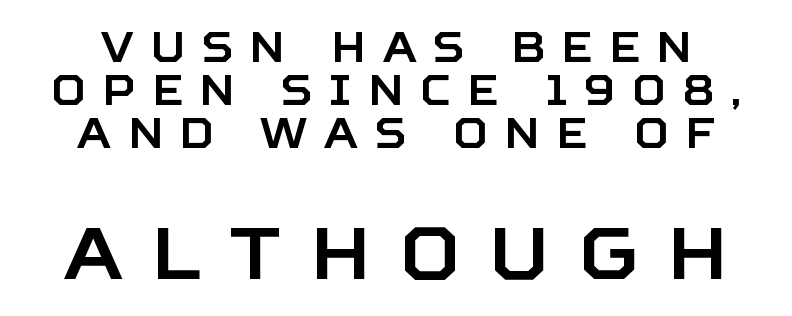
Q: Is the text italic (slanted)? A: No, it is upright.
Q: Is the typeface a serif or a sans-serif typeface? A: Sans-serif.
Q: Is the text underlined? A: No.
Q: Is the spacing between letters normal or unusually wide? A: Unusually wide.
Q: Is the spacing between lines tight, normal or loose? A: Tight.
Q: Which block of text is set in a larger size, the first (top) or the second (bottom)? A: The second (bottom) one.
Q: Width (condensed, normal, or wide)? A: Normal.
Q: Stroke contrast? A: Low.
Q: x-height? A: Large.
Q: Monospaced? A: No.
